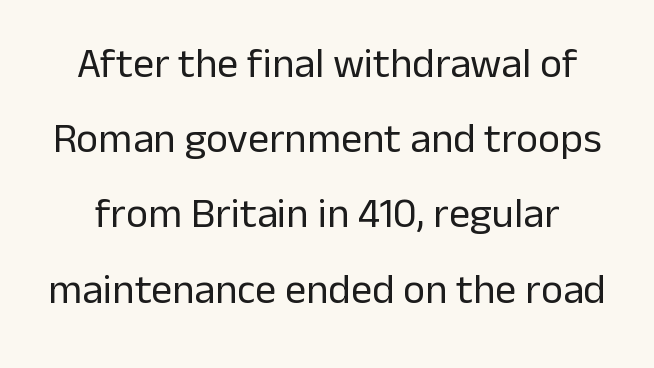
{"serif": "no", "italic": "no", "bold": "no", "weight": "regular", "width": "normal", "stroke_contrast": "low", "x_height": "medium", "monospaced": "no", "underline": "no", "line_spacing_ratio": 1.79, "letter_spacing": "normal", "letter_spacing_em": 0.0, "glyph_px": 42}
